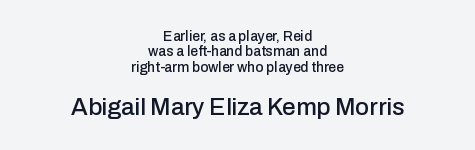
{"italic": "no", "underline": "no", "align": "center", "line_spacing": "tight", "line_spacing_ratio": 1.1, "letter_spacing": "normal", "letter_spacing_em": 0.0, "larger_block": "second", "size_ratio": 1.71, "glyph_px": 24}
